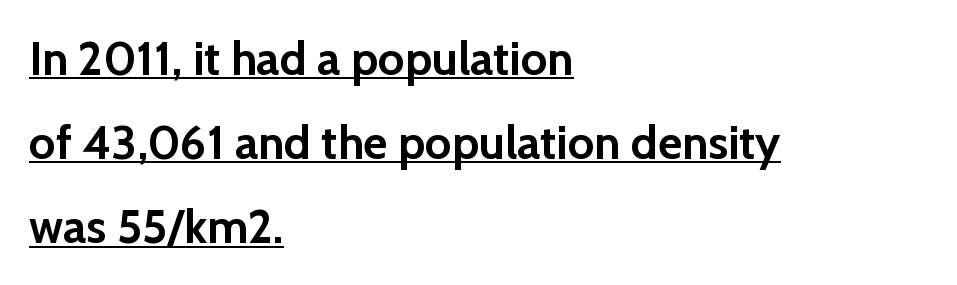
The image shows 47 px semibold sans-serif type, upright; set left-aligned, line spacing 1.79x, normal letter spacing, underlined; low stroke contrast and a medium x-height.
